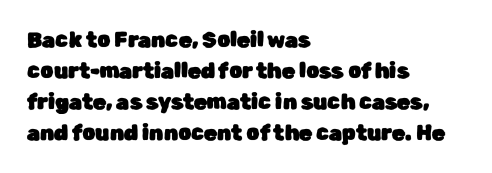
{"italic": "no", "underline": "no", "align": "left", "line_spacing": "normal", "line_spacing_ratio": 1.47, "letter_spacing": "normal", "letter_spacing_em": 0.0, "glyph_px": 21}
